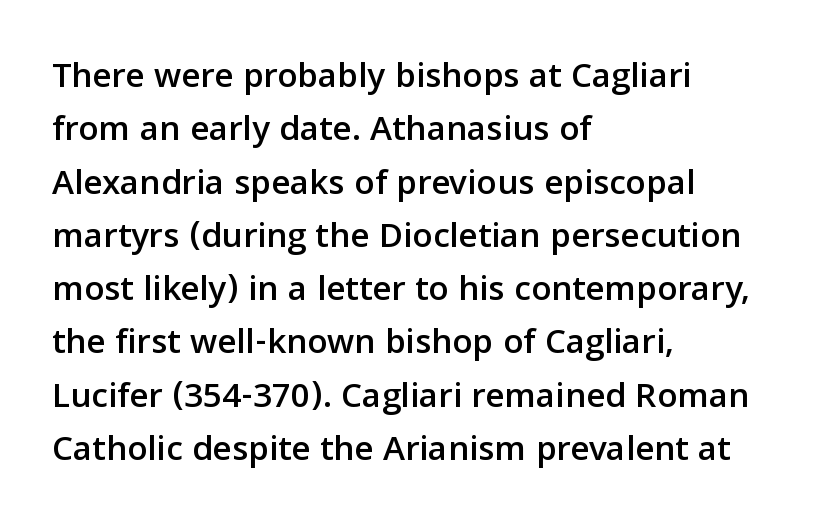
The image shows 37 px sans-serif type, upright; set left-aligned, normal line spacing (1.44x), normal letter spacing, not underlined; low stroke contrast and a medium x-height.
